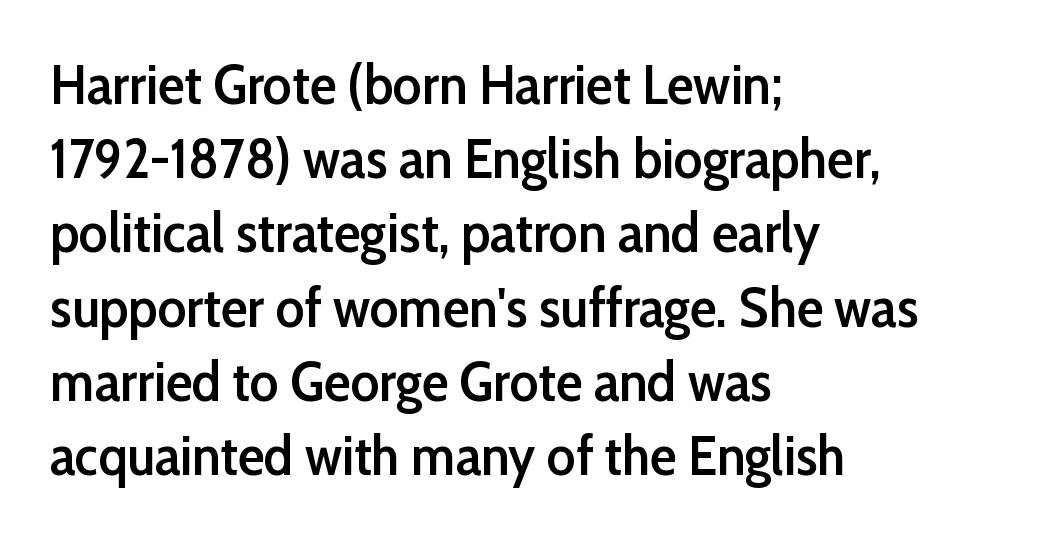
The image shows 55 px semibold sans-serif type, upright; set left-aligned, normal line spacing (1.35x), normal letter spacing, not underlined; low stroke contrast and a medium x-height.
